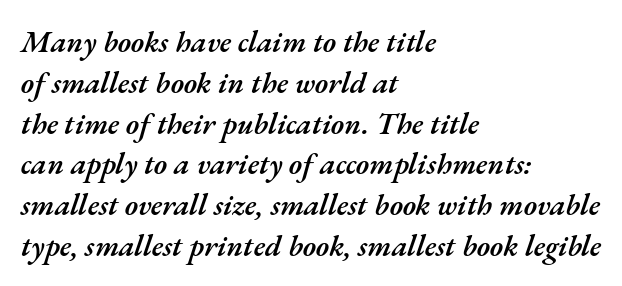
The image shows 30 px semibold type, italic (leaning right); set left-aligned, normal line spacing (1.36x), normal letter spacing, not underlined; medium stroke contrast and a small x-height.
